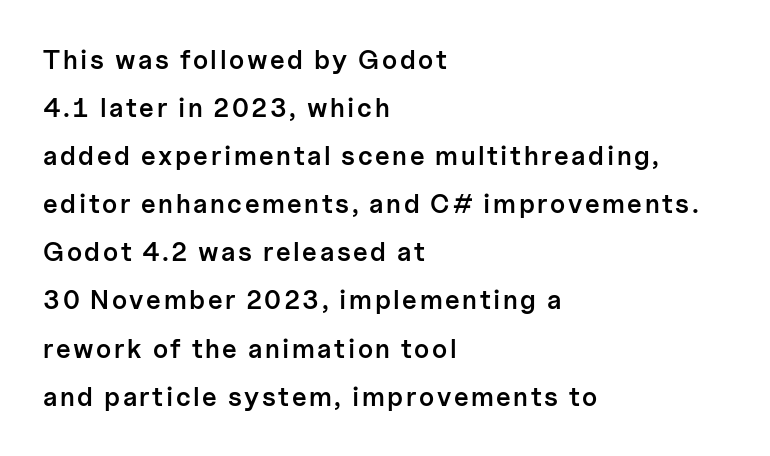
{"italic": "no", "bold": "semi", "underline": "no", "align": "left", "line_spacing_ratio": 1.85, "glyph_px": 26}
